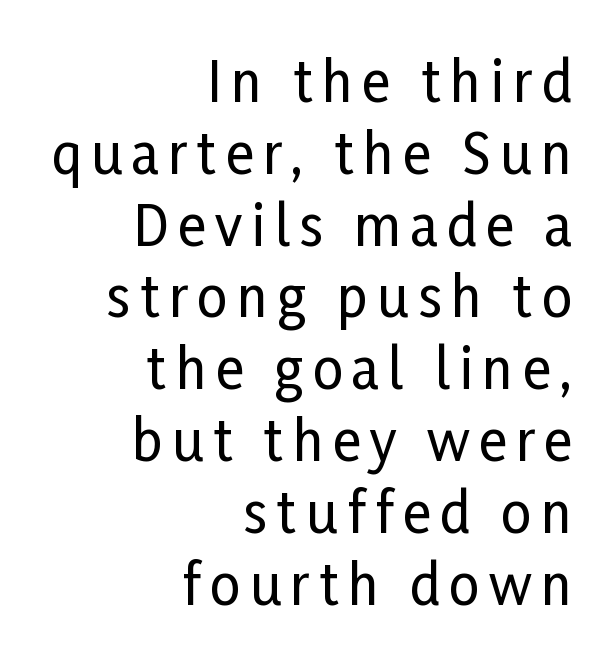
Q: Is the text italic (slanted)? A: No, it is upright.
Q: Is the typeface a serif or a sans-serif typeface? A: Sans-serif.
Q: Is the text underlined? A: No.
Q: How is the paragraph aligned? A: Right-aligned.
Q: Is the spacing between lines tight, normal or loose? A: Normal.
Q: Width (condensed, normal, or wide)? A: Condensed.
Q: Stroke contrast? A: Low.
Q: x-height? A: Medium.
Q: Monospaced? A: No.
